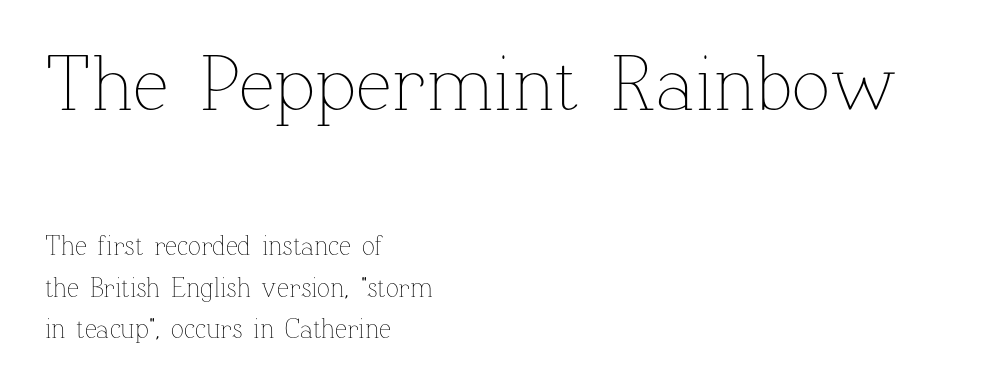
Caption: face not bold, strokes unweighted. Regular leading. The type sits square on the baseline with zero lean. The letters advance in unequal steps, a hallmark of proportional type. Typesetter's note — upper block bumped up in size, lower block left smaller. Check under the words: just untouched page.
